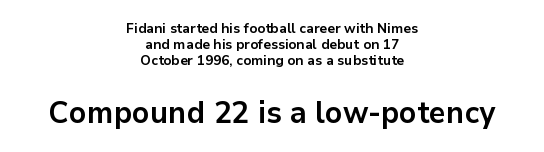
{"serif": "no", "italic": "no", "bold": "yes", "weight": "bold", "width": "normal", "stroke_contrast": "low", "x_height": "medium", "monospaced": "no", "underline": "no", "align": "center", "line_spacing": "tight", "line_spacing_ratio": 1.14, "letter_spacing": "normal", "letter_spacing_em": 0.0, "larger_block": "second", "size_ratio": 2.21, "glyph_px": 31}
